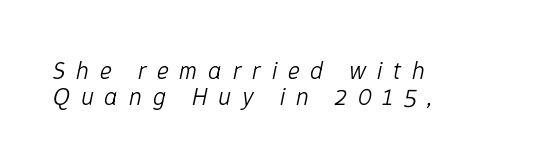
The image shows 25 px text type, italic (leaning right); set left-aligned, tight line spacing (1.03x), unusually wide letter spacing (+0.43 em), not underlined.
